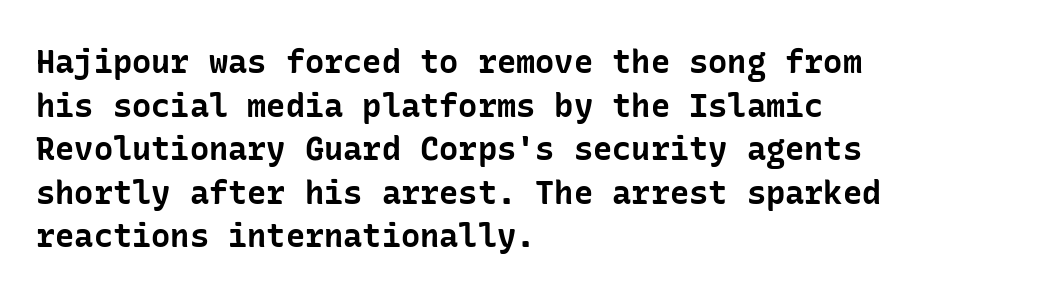
Q: Is the text bold? A: Yes.
Q: Is the text italic (slanted)? A: No, it is upright.
Q: Is the typeface a serif or a sans-serif typeface? A: Sans-serif.
Q: Is the text underlined? A: No.
Q: How is the paragraph aligned? A: Left-aligned.
Q: Is the spacing between letters normal or unusually wide? A: Normal.
Q: Is the spacing between lines tight, normal or loose? A: Normal.
Q: Width (condensed, normal, or wide)? A: Normal.
Q: Stroke contrast? A: Low.
Q: x-height? A: Medium.
